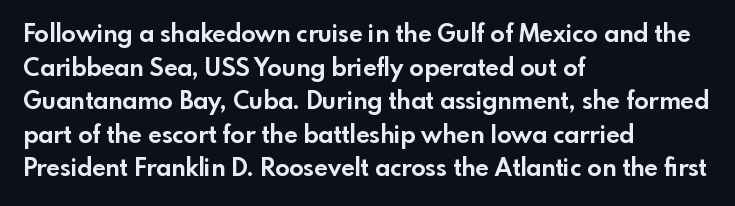
Q: Is the text bold? A: Yes.
Q: Is the text italic (slanted)? A: No, it is upright.
Q: Is the text underlined? A: No.
Q: How is the paragraph aligned? A: Left-aligned.
Q: Is the spacing between letters normal or unusually wide? A: Normal.
Q: Is the spacing between lines tight, normal or loose? A: Normal.
